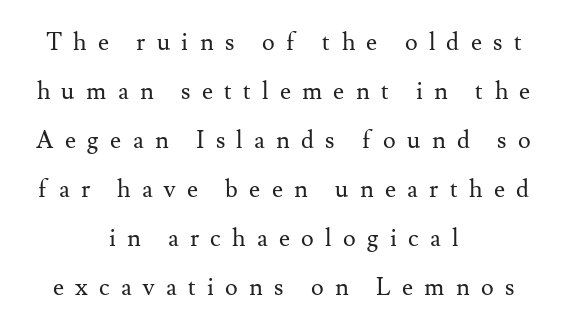
Q: Is the text bold? A: No.
Q: Is the text italic (slanted)? A: No, it is upright.
Q: Is the text underlined? A: No.
Q: How is the paragraph aligned? A: Centered.
Q: Is the spacing between letters normal or unusually wide? A: Unusually wide.
Q: Is the spacing between lines tight, normal or loose? A: Loose.
